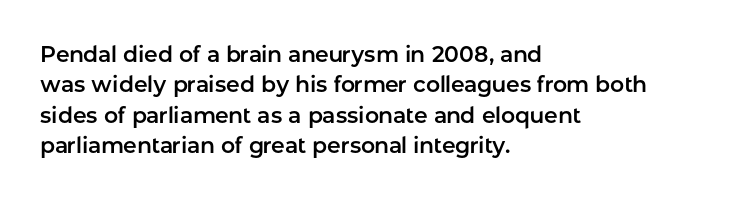
The image shows 22 px text type, upright; set left-aligned, normal line spacing (1.38x), normal letter spacing, not underlined.
